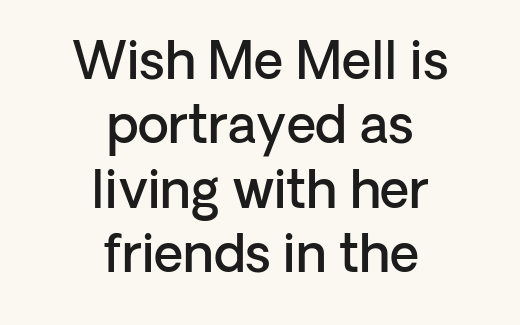
The image shows 51 px semibold sans-serif type, upright; set centered, normal line spacing (1.26x), normal letter spacing, not underlined; low stroke contrast and a medium x-height.
